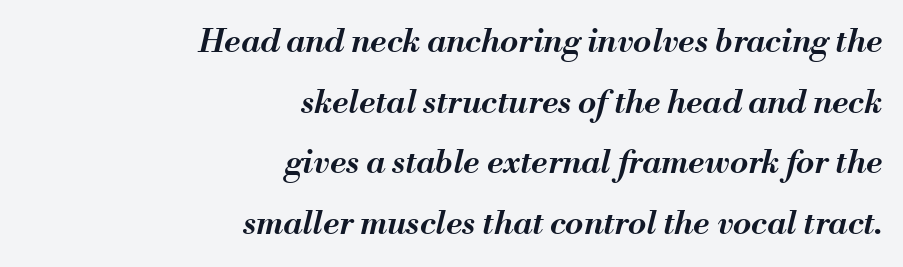
Q: Is the text bold? A: Semi-bold.
Q: Is the text italic (slanted)? A: Yes, it leans right by about 13 degrees.
Q: Is the text underlined? A: No.
Q: How is the paragraph aligned? A: Right-aligned.
Q: Is the spacing between letters normal or unusually wide? A: Normal.
Q: Width (condensed, normal, or wide)? A: Normal.
Q: Stroke contrast? A: Medium.
Q: x-height? A: Small.
Q: Monospaced? A: No.
